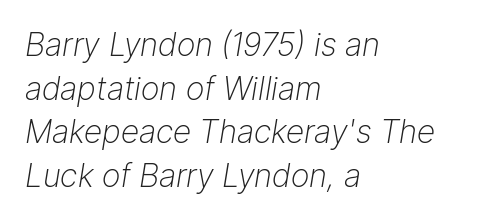
Spacing verdict: proportional, widths tailored to each character. This sample keeps an unexceptional amount of space between lines. Layout note: lines flush left. A bare baseline throughout the passage.
